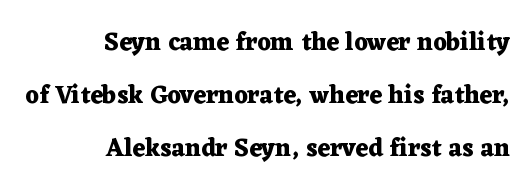
{"italic": "no", "bold": "yes", "underline": "no", "align": "right", "line_spacing": "loose", "line_spacing_ratio": 2.13, "letter_spacing": "normal", "letter_spacing_em": 0.0, "glyph_px": 25}
